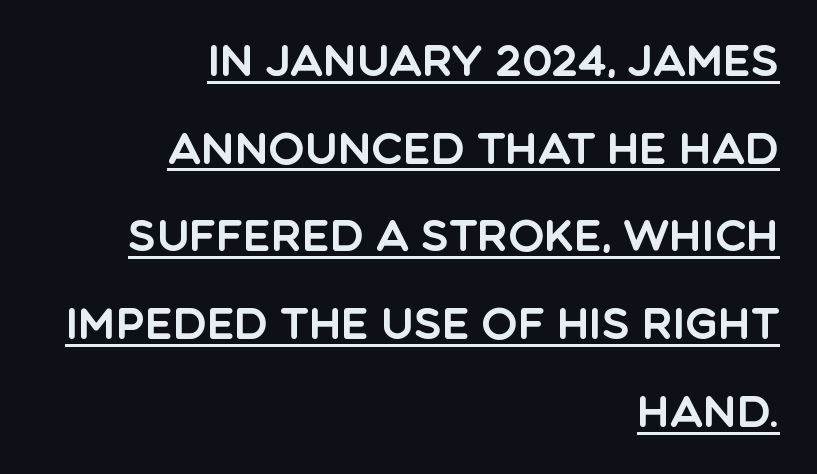
{"serif": "no", "italic": "no", "width": "normal", "x_height": "large", "monospaced": "no", "underline": "yes", "align": "right", "line_spacing": "loose", "line_spacing_ratio": 2.04, "letter_spacing": "normal", "letter_spacing_em": 0.0, "glyph_px": 43}
